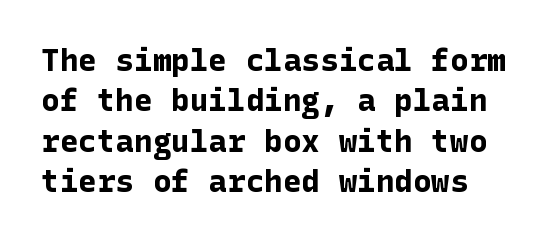
{"serif": "no", "italic": "no", "bold": "yes", "weight": "bold", "width": "normal", "stroke_contrast": "low", "x_height": "medium", "underline": "no", "line_spacing": "normal", "line_spacing_ratio": 1.3, "letter_spacing": "normal", "letter_spacing_em": 0.0, "glyph_px": 31}
